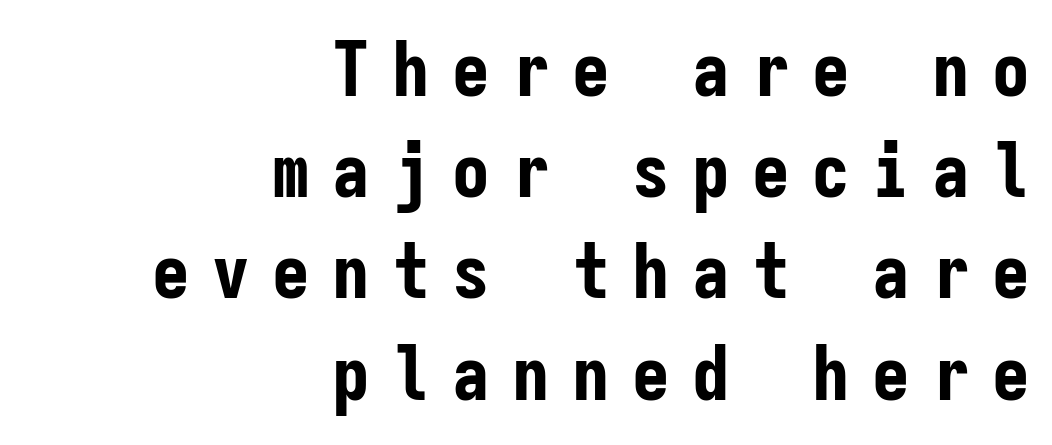
What stands out about the letter spacing? Its width — letters are far apart. The gap between lines stays unmarked. Emphasis by weight is at full strength: bold. Caption: multi-line text, flush right, ragged left. The rows are spaced the way most documents space them. Note: no serifs on the glyphs.
